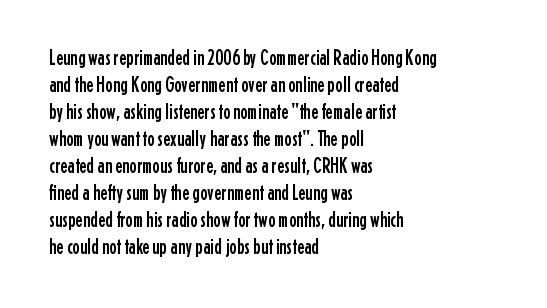
The horizontal fit of the characters is conventional and even. The typesetter chose a ragged-right arrangement here. Upright lettering throughout. The specimen omits any rule beneath the text block's lines.
